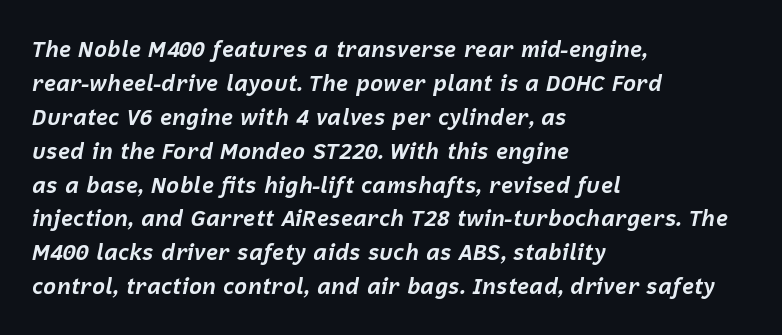
{"italic": "yes", "lean": "right", "slant_degrees": 12, "bold": "yes", "underline": "no", "align": "left", "line_spacing": "normal", "line_spacing_ratio": 1.54, "letter_spacing": "normal", "letter_spacing_em": 0.0, "glyph_px": 22}
